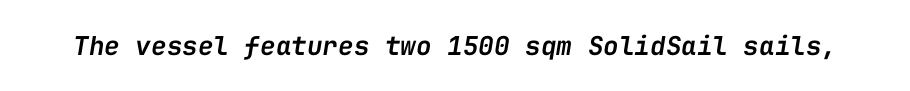
{"italic": "yes", "lean": "right", "slant_degrees": 9, "bold": "semi", "underline": "no", "letter_spacing": "normal", "letter_spacing_em": 0.0, "glyph_px": 26}
